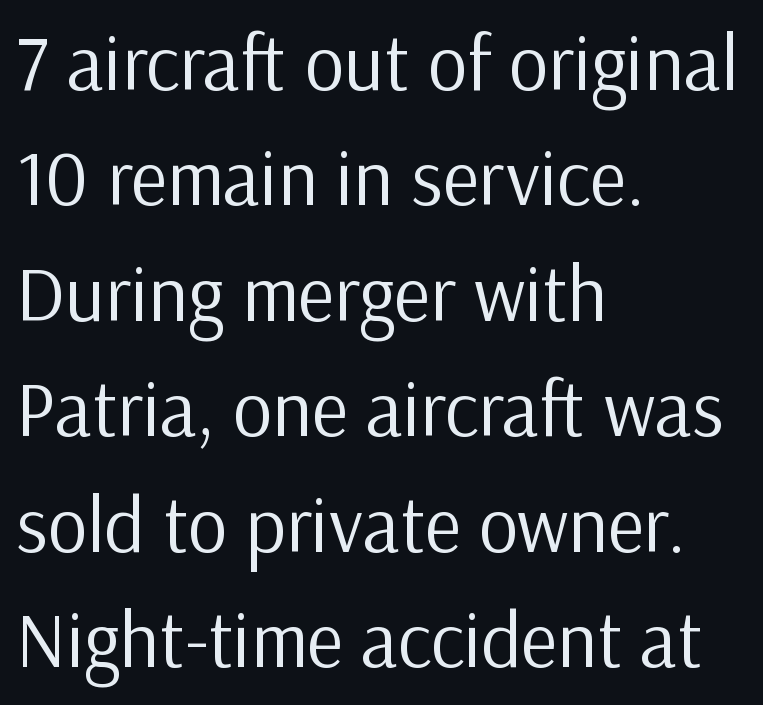
Character widths vary here, with narrow letters taking less room than wide ones. Letter spacing: default. Each new line begins a customary step beneath the previous one. Glance below the letters and you will spot only blank space. Leftover space on each line is placed entirely after the last word. Check where the strokes stop: nothing finishes them off — pure sans.
